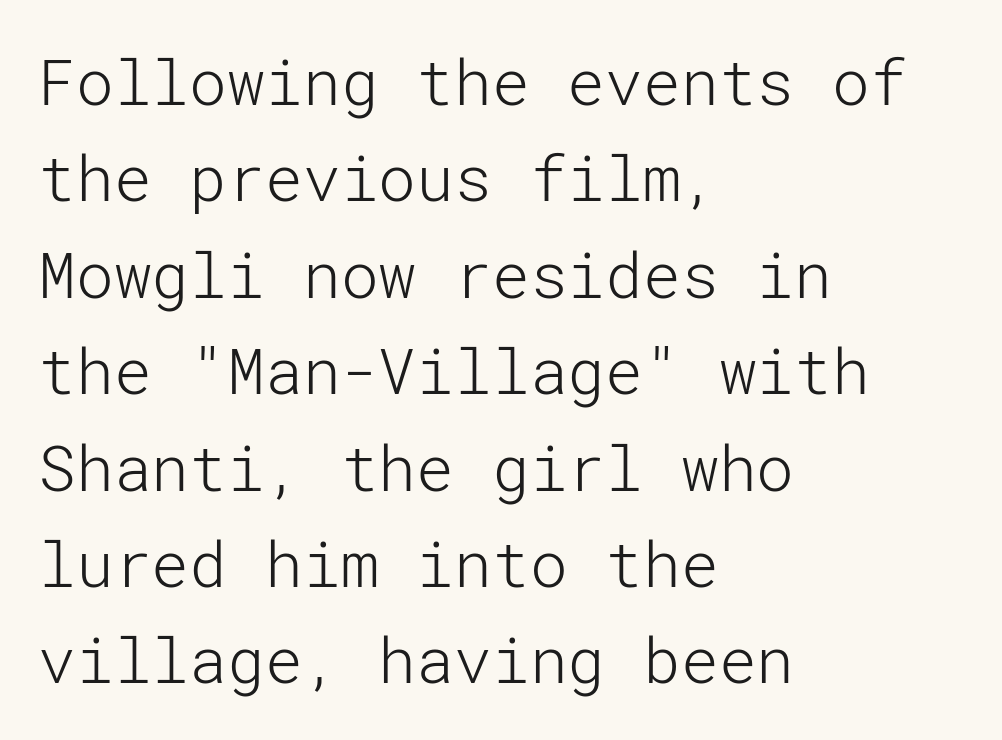
Lines of text with bare space underneath. The gaps between neighbouring characters are ordinary and unremarkable. Does the lettering tilt? It doesn't — this is upright. Short and long lines alike share a common starting point at left. This is sans-serif lettering, the kind often seen on screens and signage. Weight: in the light-to-regular range.
